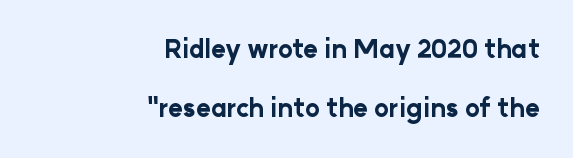
The image shows 25 px bold type, upright; set right-aligned, loose line spacing (2.37x), normal letter spacing, not underlined.
